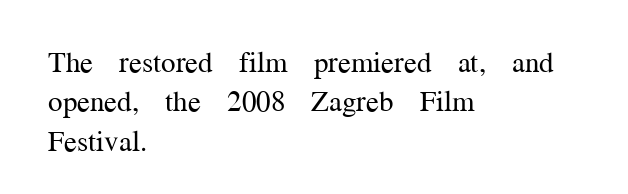
Varying glyph widths throughout — classic text-font behaviour. Horizontal alignment here is leftward, the default for most running prose. The text was rendered using a seriffed face with decorative stroke endings. The passage shown stacks its lines at a standard gap. Summary of weight: not heavy and not bold.
